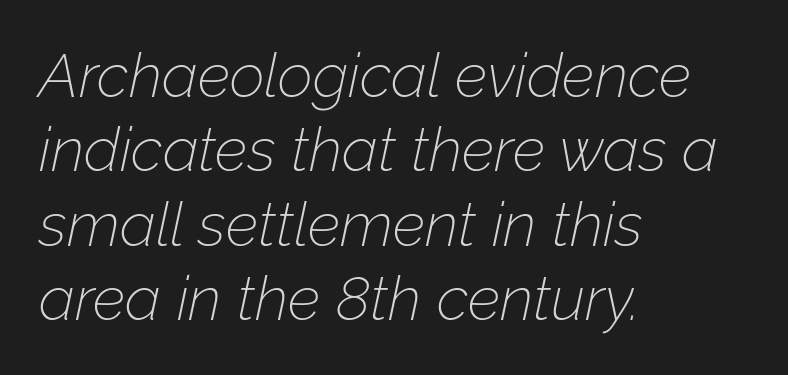
Compared with a centered layout, this one pins lines to the left instead. The face used here has a pronounced slope to its letters. Summary of weight: not heavy and not bold. Tracking value appears to be zero — textbook default spacing. The zone under the glyphs is completely vacant.
